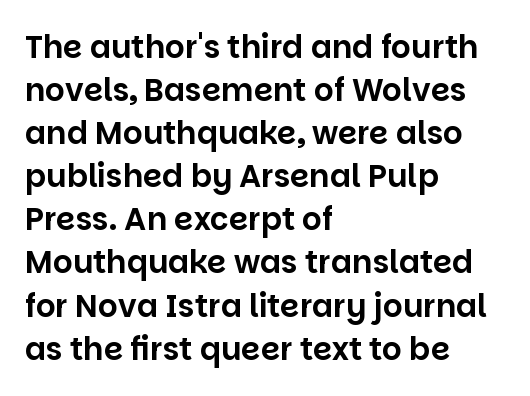
Reading down the block, your eye returns to a fixed left position each line. Normally led — the rows are evenly, conventionally spaced. Proportional: the letters do not fall into vertical columns. Nobody drew a line under any word here.
